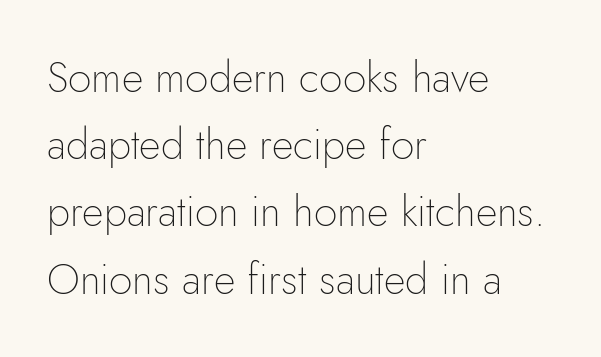
{"serif": "no", "italic": "no", "bold": "no", "weight": "thin", "width": "normal", "stroke_contrast": "low", "x_height": "small", "monospaced": "no", "underline": "no", "align": "left", "line_spacing": "normal", "line_spacing_ratio": 1.6, "letter_spacing": "normal", "letter_spacing_em": 0.0, "glyph_px": 42}
